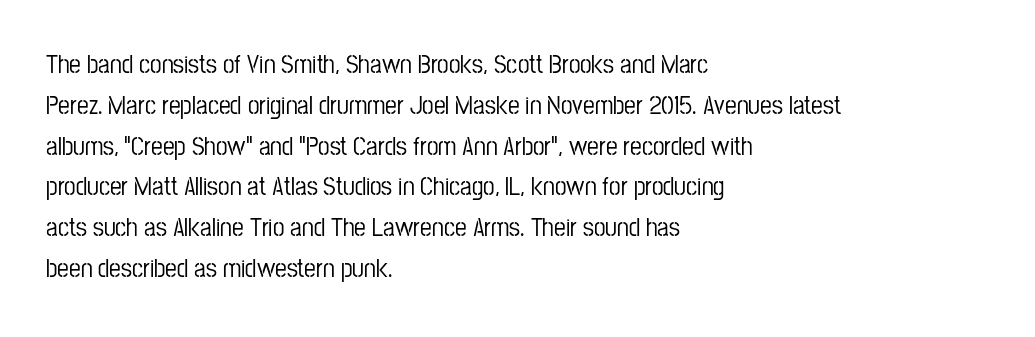
{"italic": "no", "underline": "no", "align": "left", "line_spacing": "normal", "line_spacing_ratio": 1.57, "letter_spacing": "normal", "letter_spacing_em": 0.0, "glyph_px": 26}
